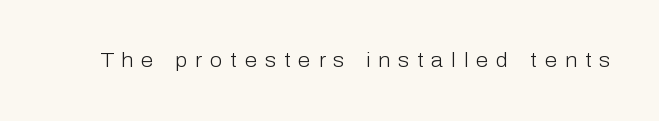
The image shows 20 px text type, upright; set unusually wide letter spacing (+0.4 em), not underlined.
